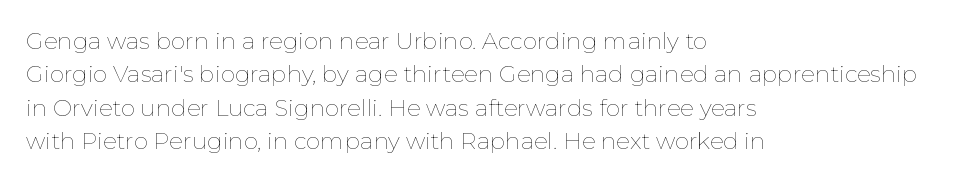
{"italic": "no", "bold": "no", "underline": "no", "align": "left", "line_spacing": "normal", "line_spacing_ratio": 1.45, "letter_spacing": "normal", "letter_spacing_em": 0.0, "glyph_px": 23}
